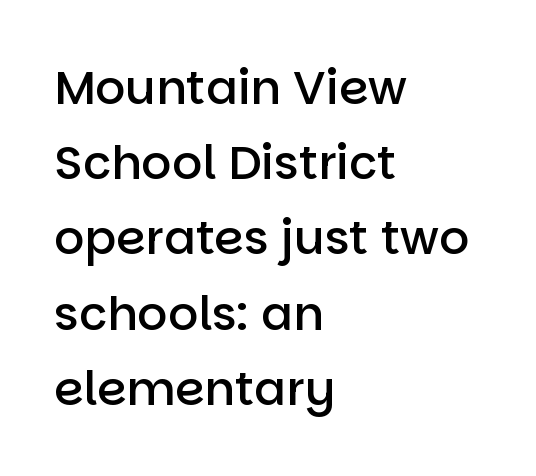
{"serif": "no", "italic": "no", "bold": "semi", "weight": "semibold", "width": "normal", "stroke_contrast": "low", "x_height": "large", "monospaced": "no", "underline": "no", "align": "left", "line_spacing": "normal", "line_spacing_ratio": 1.6, "letter_spacing": "normal", "letter_spacing_em": 0.0, "glyph_px": 47}
